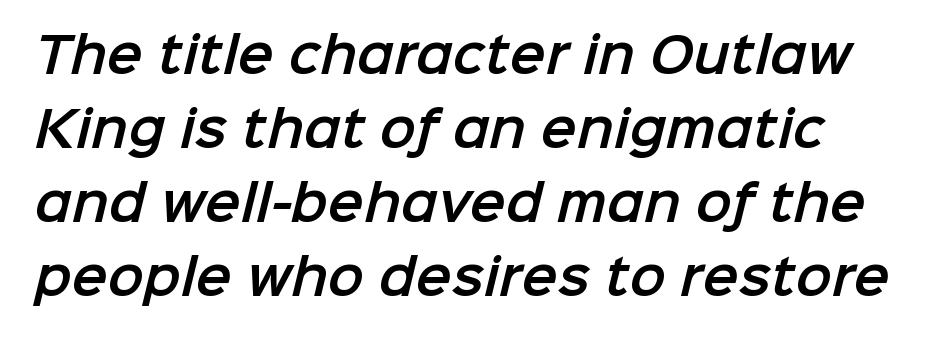
Q: Is the typeface a serif or a sans-serif typeface? A: Sans-serif.
Q: Is the text underlined? A: No.
Q: How is the paragraph aligned? A: Left-aligned.
Q: Is the spacing between letters normal or unusually wide? A: Normal.
Q: Is the spacing between lines tight, normal or loose? A: Normal.
Q: Width (condensed, normal, or wide)? A: Normal.
Q: Stroke contrast? A: Low.
Q: x-height? A: Medium.
Q: Monospaced? A: No.
